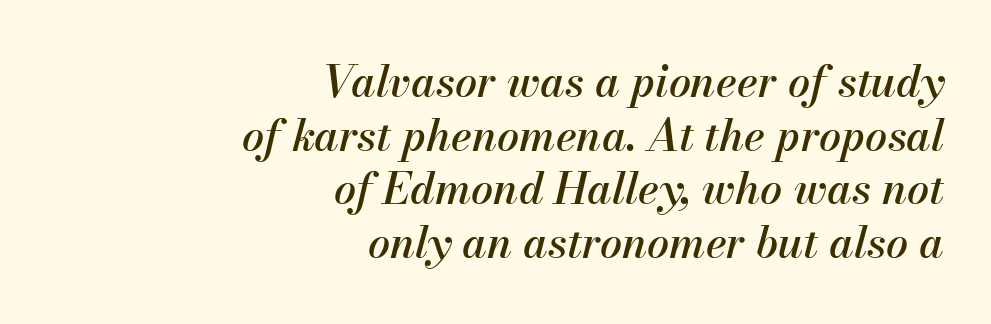
The image shows 44 px text type, italic (leaning right); set right-aligned, line spacing 1.22x, normal letter spacing, not underlined; medium stroke contrast and a small x-height.
